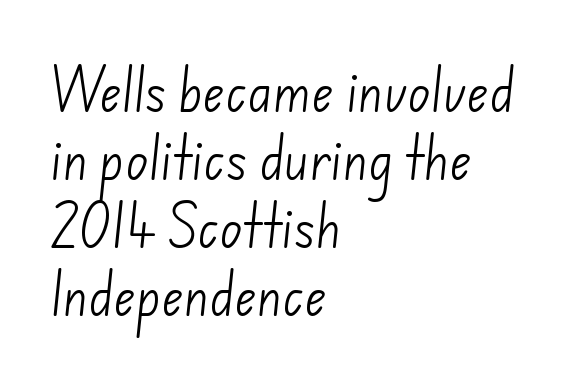
Q: Is the text bold? A: No.
Q: Is the typeface a serif or a sans-serif typeface? A: Sans-serif.
Q: Is the text underlined? A: No.
Q: How is the paragraph aligned? A: Left-aligned.
Q: Is the spacing between letters normal or unusually wide? A: Normal.
Q: Is the spacing between lines tight, normal or loose? A: Normal.
Q: Width (condensed, normal, or wide)? A: Normal.
Q: Stroke contrast? A: Low.
Q: x-height? A: Small.
Q: Monospaced? A: No.
